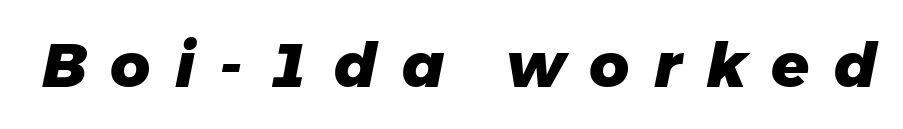
This is heavy type, rendered in bold. Each row of text sits above clean, open space. It's the slanting kind of type. Do the characters align in a grid? No, the font is proportional.
